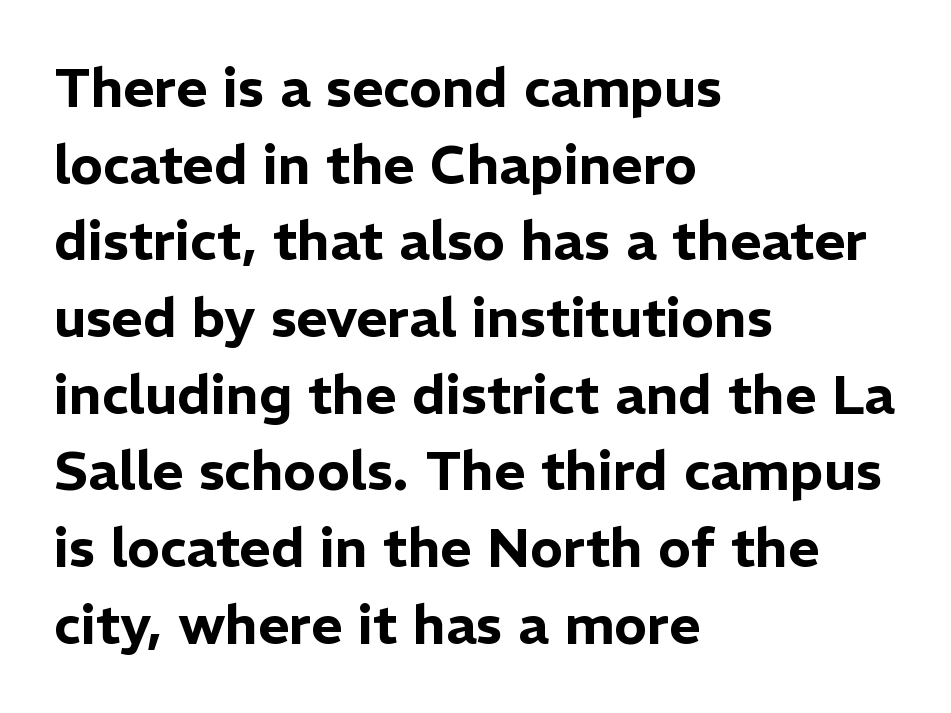
{"serif": "no", "italic": "no", "width": "normal", "stroke_contrast": "low", "x_height": "medium", "monospaced": "no", "underline": "no", "align": "left", "line_spacing": "normal", "line_spacing_ratio": 1.42, "letter_spacing": "normal", "letter_spacing_em": 0.0, "glyph_px": 54}
